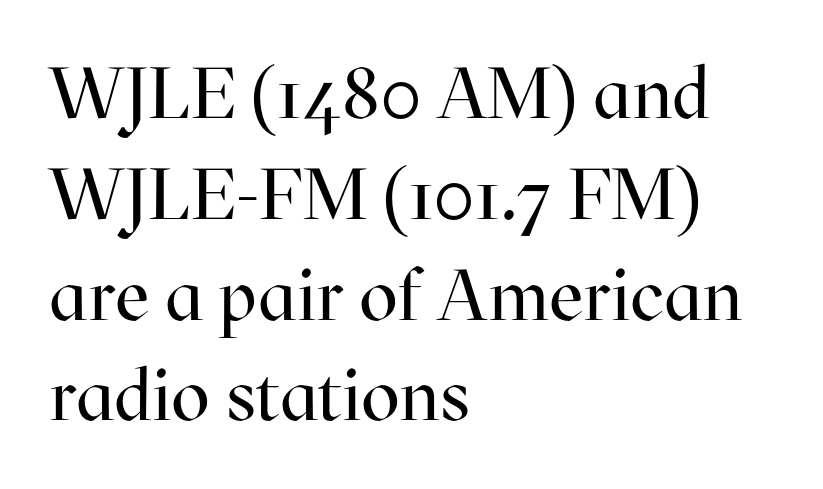
Q: Is the text bold? A: No.
Q: Is the text italic (slanted)? A: No, it is upright.
Q: Is the typeface a serif or a sans-serif typeface? A: Serif.
Q: Is the text underlined? A: No.
Q: How is the paragraph aligned? A: Left-aligned.
Q: Is the spacing between letters normal or unusually wide? A: Normal.
Q: Is the spacing between lines tight, normal or loose? A: Normal.
Q: Width (condensed, normal, or wide)? A: Normal.
Q: Stroke contrast? A: High.
Q: x-height? A: Medium.
Q: Monospaced? A: No.
